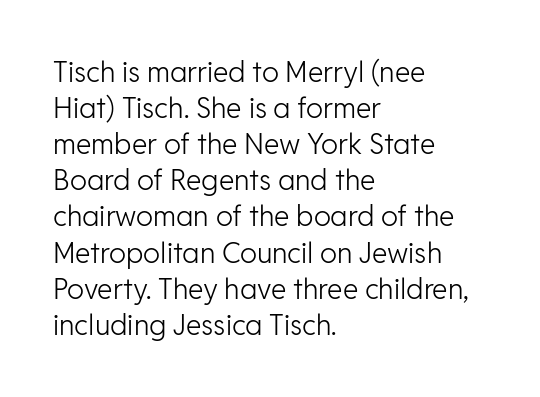
{"serif": "no", "italic": "no", "bold": "no", "weight": "light", "width": "normal", "stroke_contrast": "low", "x_height": "medium", "monospaced": "no", "underline": "no", "align": "left", "line_spacing": "normal", "line_spacing_ratio": 1.29, "letter_spacing": "normal", "letter_spacing_em": 0.0, "glyph_px": 28}
